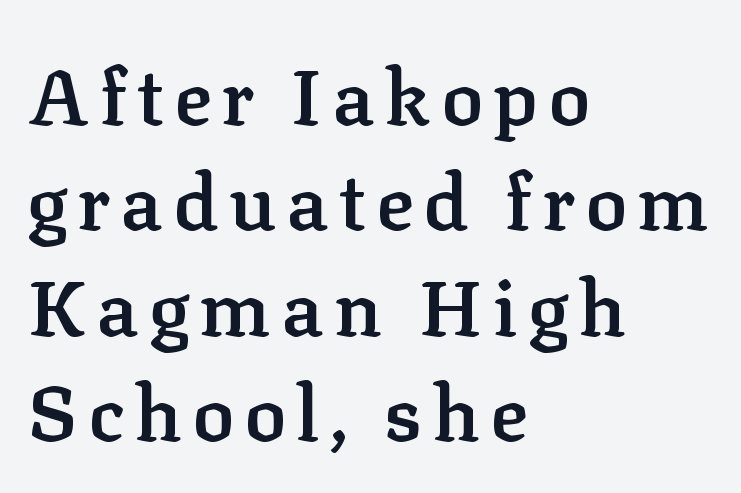
{"serif": "yes", "italic": "no", "bold": "semi", "weight": "semibold", "width": "normal", "stroke_contrast": "low", "x_height": "medium", "monospaced": "no", "underline": "no", "align": "left", "line_spacing": "normal", "line_spacing_ratio": 1.35, "glyph_px": 78}
